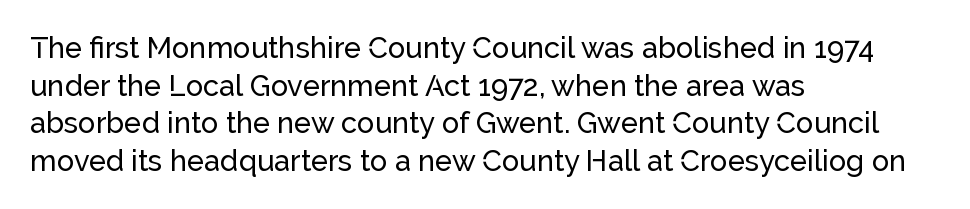
Q: Is the text italic (slanted)? A: No, it is upright.
Q: Is the typeface a serif or a sans-serif typeface? A: Sans-serif.
Q: Is the text underlined? A: No.
Q: How is the paragraph aligned? A: Left-aligned.
Q: Is the spacing between letters normal or unusually wide? A: Normal.
Q: Is the spacing between lines tight, normal or loose? A: Normal.
Q: Width (condensed, normal, or wide)? A: Normal.
Q: Stroke contrast? A: Low.
Q: x-height? A: Medium.
Q: Monospaced? A: No.
